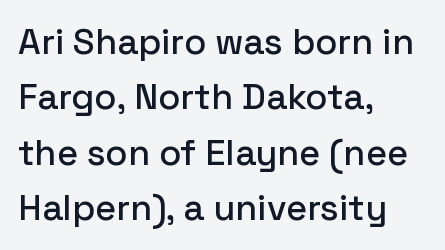
{"serif": "no", "italic": "no", "width": "normal", "stroke_contrast": "low", "x_height": "medium", "monospaced": "no", "underline": "no", "align": "left", "line_spacing": "normal", "line_spacing_ratio": 1.54, "letter_spacing": "normal", "letter_spacing_em": 0.0, "glyph_px": 36}
